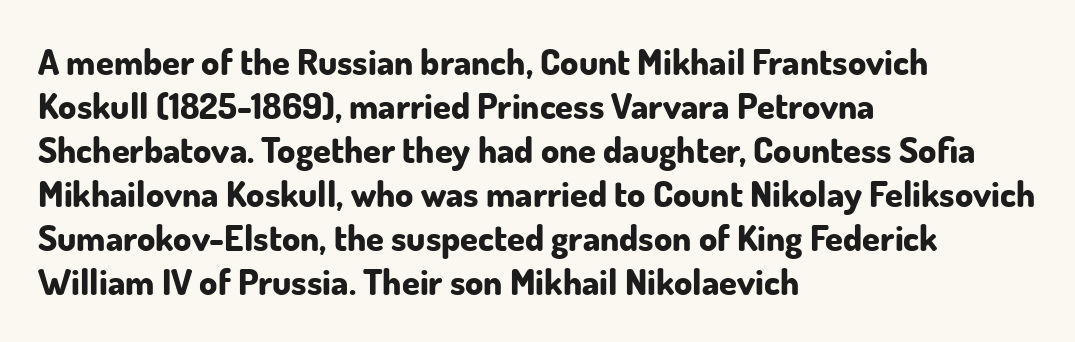
Q: Is the text bold? A: Yes.
Q: Is the text italic (slanted)? A: No, it is upright.
Q: Is the typeface a serif or a sans-serif typeface? A: Sans-serif.
Q: Is the text underlined? A: No.
Q: How is the paragraph aligned? A: Left-aligned.
Q: Is the spacing between letters normal or unusually wide? A: Normal.
Q: Width (condensed, normal, or wide)? A: Normal.
Q: Stroke contrast? A: Low.
Q: x-height? A: Small.
Q: Monospaced? A: No.
